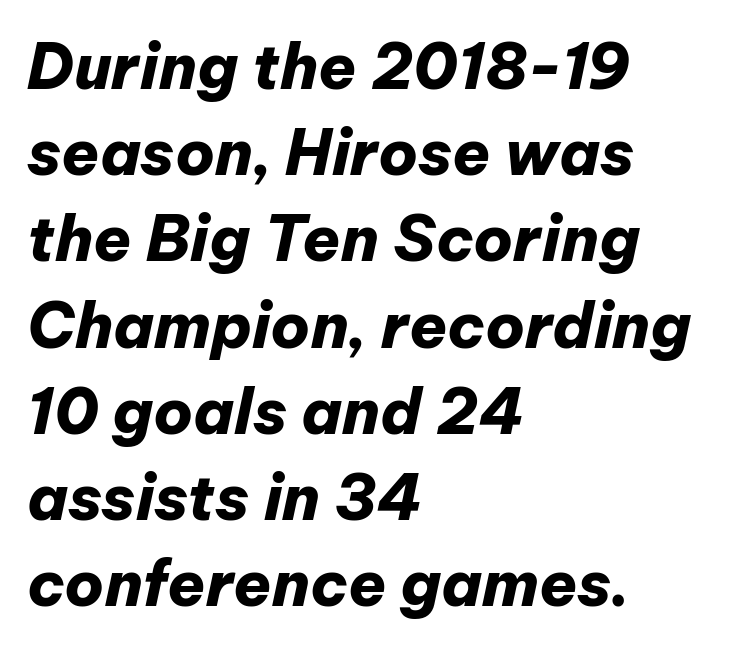
Typographic density is high because the face is bold. Each new line begins a customary step beneath the previous one. Compared with ordinary roman type, these characters are visibly tilted. Looks like regular typesetting: each glyph gets only the width it needs. Between one letter and the next there's only the usual sliver of space. Which margin do the lines hug? The left one — the right edge is uneven.
